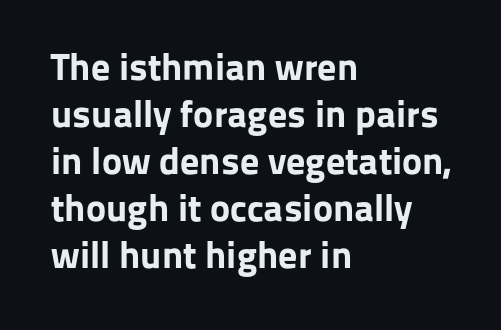
{"serif": "no", "italic": "no", "bold": "yes", "weight": "bold", "width": "normal", "stroke_contrast": "low", "x_height": "medium", "monospaced": "no", "underline": "no", "align": "left", "line_spacing_ratio": 1.24, "letter_spacing": "normal", "letter_spacing_em": 0.0, "glyph_px": 38}
